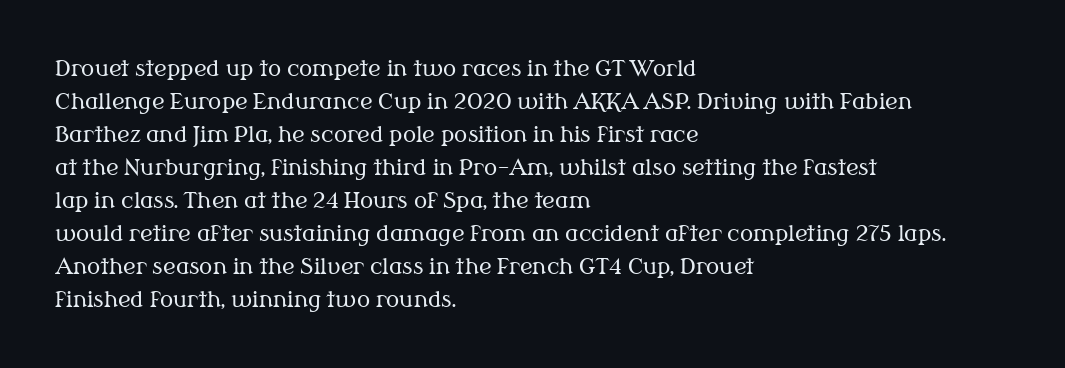
The image shows 22 px text type, upright; set left-aligned, normal line spacing (1.5x), normal letter spacing, not underlined.
